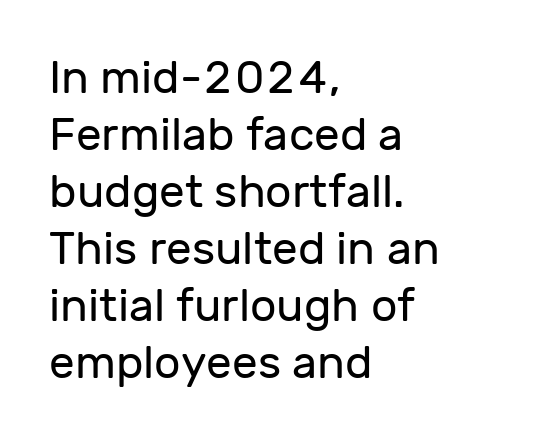
The image shows 46 px regular-weight sans-serif type, upright; set left-aligned, line spacing 1.24x, normal letter spacing, not underlined; low stroke contrast and a medium x-height.
